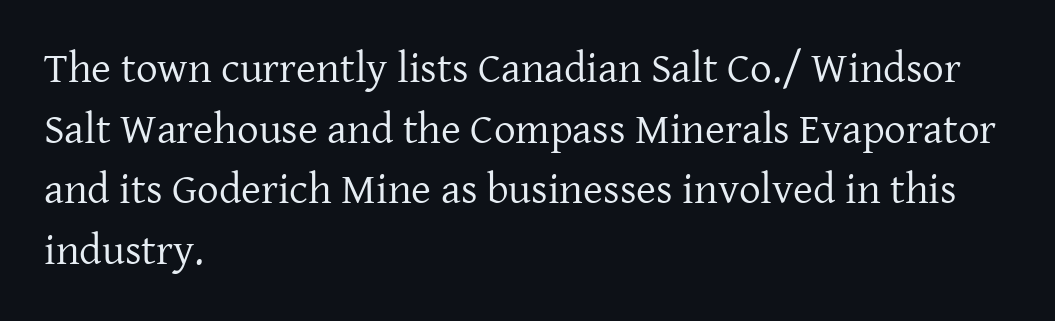
This sample has the flowing, uneven cadence of proportional lettering. Descenders are the only things crossing below the line. Serif or sans? Serif — the stroke terminals have little feet. The compositor pushed each line to the left boundary.
